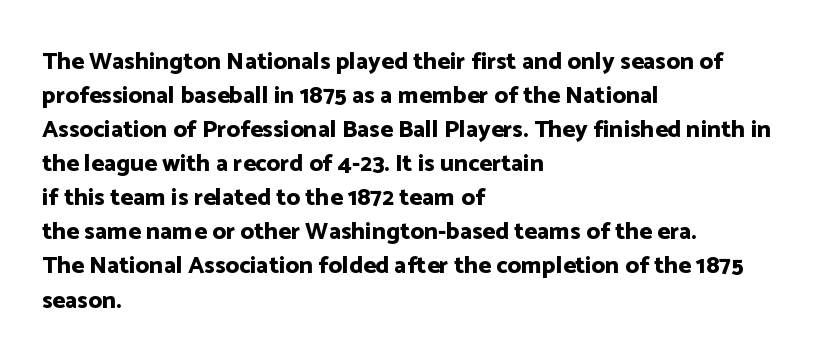
Q: Is the text bold? A: Yes.
Q: Is the text italic (slanted)? A: No, it is upright.
Q: Is the text underlined? A: No.
Q: How is the paragraph aligned? A: Left-aligned.
Q: Is the spacing between letters normal or unusually wide? A: Normal.
Q: Is the spacing between lines tight, normal or loose? A: Normal.
